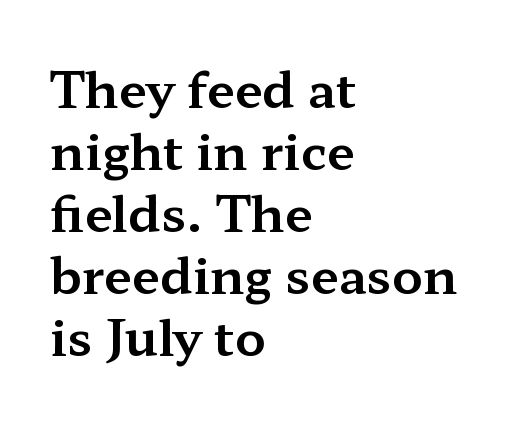
The image shows 50 px wide serif type, upright; set left-aligned, line spacing 1.24x, normal letter spacing, not underlined; medium stroke contrast and a medium x-height.
